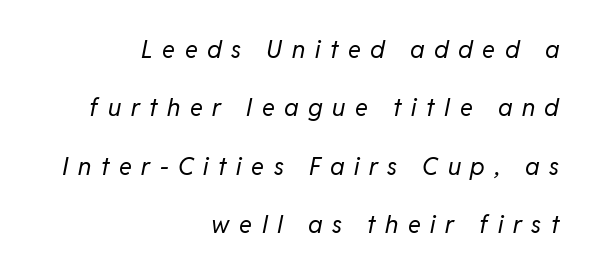
{"italic": "yes", "lean": "right", "slant_degrees": 11, "bold": "no", "underline": "no", "align": "right", "line_spacing": "loose", "line_spacing_ratio": 2.43, "letter_spacing": "wide", "letter_spacing_em": 0.4, "glyph_px": 24}
